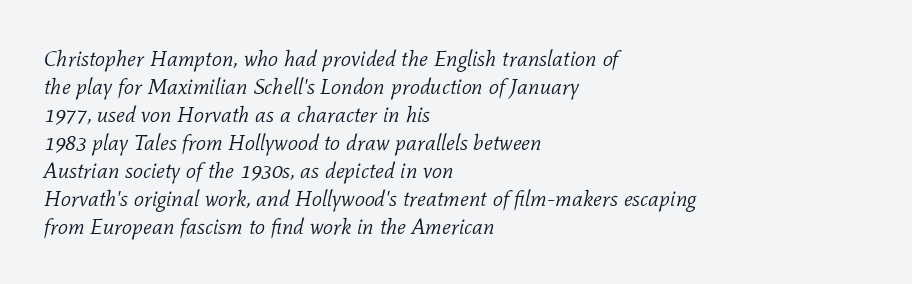
The image shows 22 px text type, italic (leaning right); set left-aligned, normal line spacing (1.27x), normal letter spacing, not underlined.
